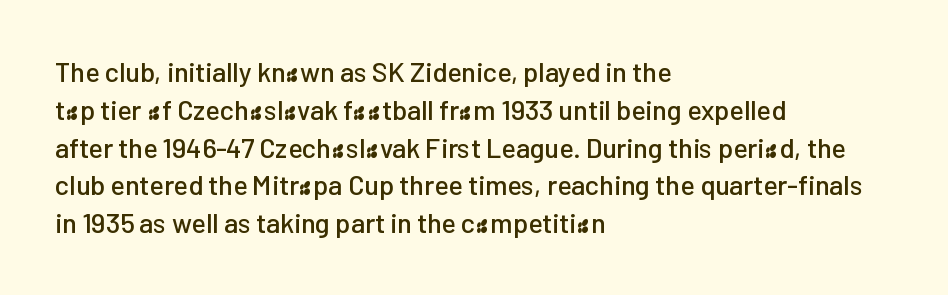
Q: Is the text italic (slanted)? A: No, it is upright.
Q: Is the text underlined? A: No.
Q: How is the paragraph aligned? A: Left-aligned.
Q: Is the spacing between letters normal or unusually wide? A: Normal.
Q: Is the spacing between lines tight, normal or loose? A: Normal.
